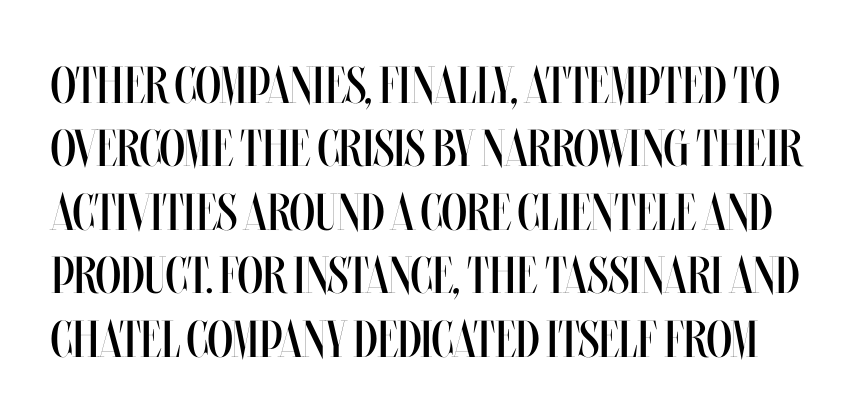
This is roman type, the default non-slanted kind. Nothing unusual about the tracking: characters are spaced as the font intends. The weight would be labelled regular, book, light, or lighter still. Anything drawn beneath the words? Only blank space. Think of a printed novel: that variable character pitch is what you see here.
